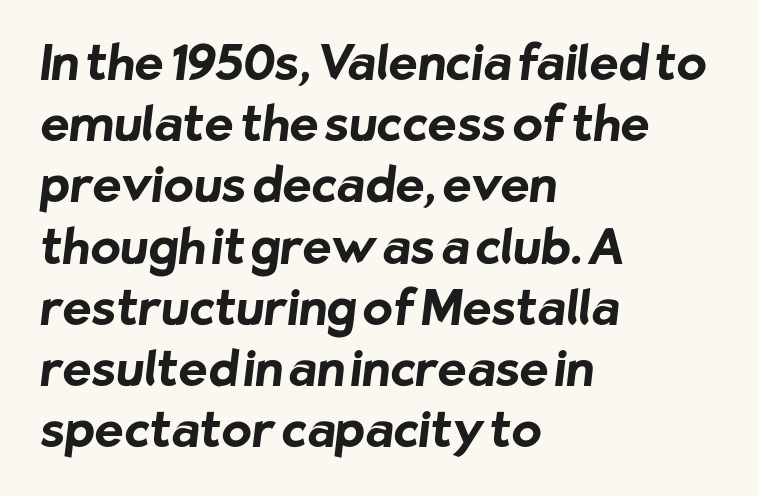
Q: Is the text bold? A: Yes.
Q: Is the typeface a serif or a sans-serif typeface? A: Sans-serif.
Q: Is the text underlined? A: No.
Q: How is the paragraph aligned? A: Left-aligned.
Q: Is the spacing between letters normal or unusually wide? A: Normal.
Q: Is the spacing between lines tight, normal or loose? A: Normal.
Q: Width (condensed, normal, or wide)? A: Normal.
Q: Stroke contrast? A: Low.
Q: x-height? A: Medium.
Q: Monospaced? A: No.
